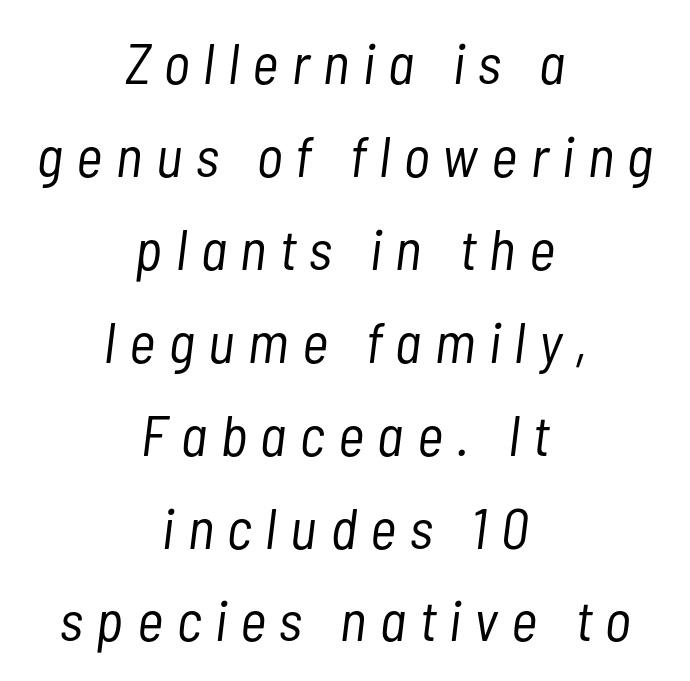
{"italic": "yes", "lean": "right", "slant_degrees": 7, "bold": "no", "weight": "light", "width": "condensed", "stroke_contrast": "low", "x_height": "medium", "monospaced": "no", "underline": "no", "align": "center", "line_spacing": "normal", "line_spacing_ratio": 1.63, "letter_spacing": "wide", "letter_spacing_em": 0.24, "glyph_px": 57}
